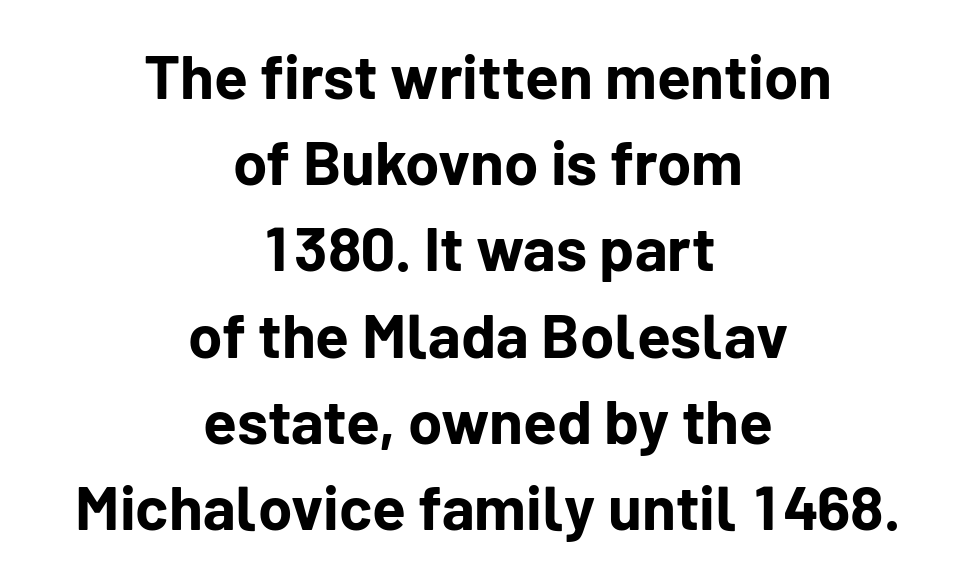
The image shows 62 px bold sans-serif type, upright; set centered, normal line spacing (1.39x), normal letter spacing, not underlined; low stroke contrast and a medium x-height.
